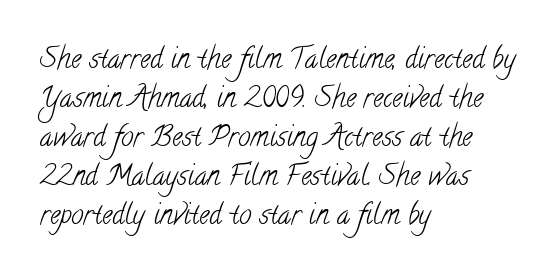
{"bold": "no", "weight": "light", "width": "condensed", "stroke_contrast": "low", "x_height": "small", "monospaced": "no", "underline": "no", "align": "left", "line_spacing": "normal", "line_spacing_ratio": 1.39, "letter_spacing": "normal", "letter_spacing_em": 0.0, "glyph_px": 28}
